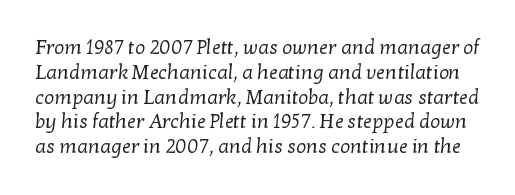
The image shows 20 px text type; set line spacing 1.24x, normal letter spacing, not underlined.
